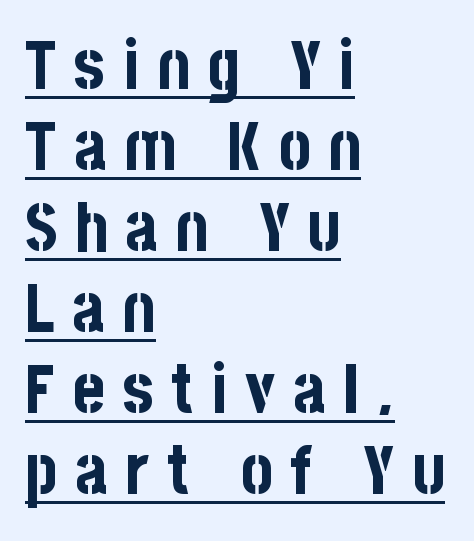
Q: Is the text bold? A: Yes.
Q: Is the text italic (slanted)? A: No, it is upright.
Q: Is the typeface a serif or a sans-serif typeface? A: Sans-serif.
Q: Is the text underlined? A: Yes.
Q: How is the paragraph aligned? A: Left-aligned.
Q: Is the spacing between letters normal or unusually wide? A: Unusually wide.
Q: Width (condensed, normal, or wide)? A: Condensed.
Q: Stroke contrast? A: Low.
Q: x-height? A: Large.
Q: Monospaced? A: No.
